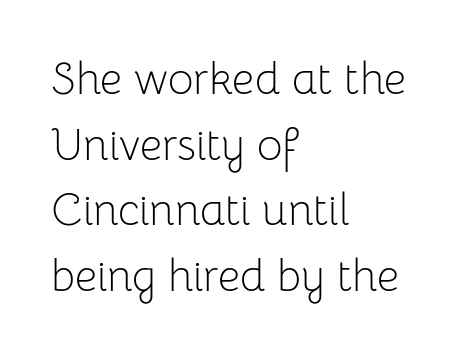
Q: Is the text bold? A: No.
Q: Is the text italic (slanted)? A: No, it is upright.
Q: Is the typeface a serif or a sans-serif typeface? A: Sans-serif.
Q: Is the text underlined? A: No.
Q: How is the paragraph aligned? A: Left-aligned.
Q: Is the spacing between letters normal or unusually wide? A: Normal.
Q: Is the spacing between lines tight, normal or loose? A: Normal.
Q: Width (condensed, normal, or wide)? A: Normal.
Q: Stroke contrast? A: Low.
Q: x-height? A: Medium.
Q: Monospaced? A: No.
